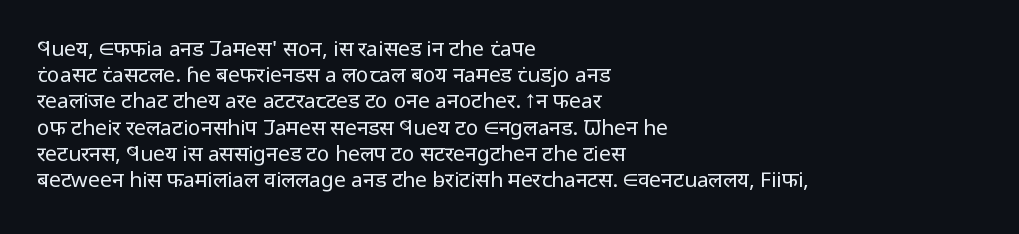
Does extra space separate the letters? No, they use regular spacing. Layout note: lines flush left. The area under the type is left untouched. This reads as an unemphasized weight, regular at the heaviest. This is roman type, the default non-slanted kind. Vertical spacing — default.
